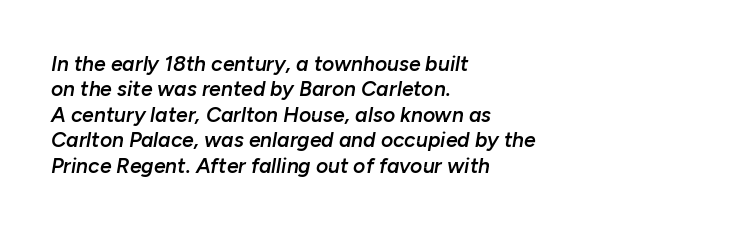
The image shows 21 px text type, italic (leaning right); set left-aligned, line spacing 1.21x, normal letter spacing, not underlined.
